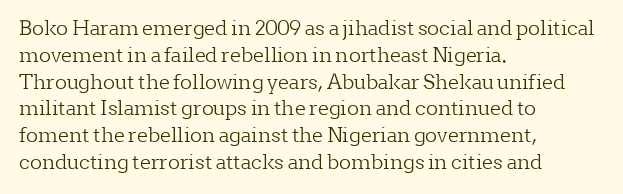
Unlike italic type, these characters show no tilt at all. Honestly, there is no underline to notice here at all. The ragged edge is on the right, which tells us the setting is flush left. Tracking here is standard; glyphs follow each other at the usual distance.
